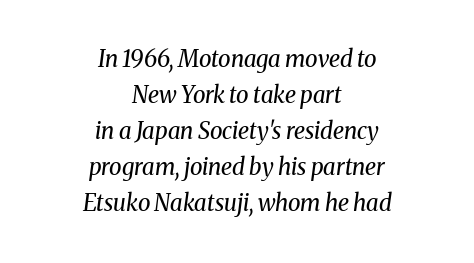
The image shows 23 px text type, italic (leaning right); set centered, normal line spacing (1.57x), normal letter spacing, not underlined.
